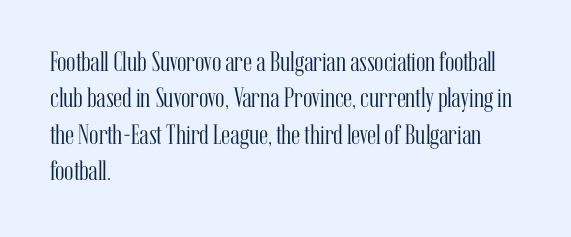
{"serif": "yes", "italic": "no", "bold": "no", "weight": "light", "width": "condensed", "stroke_contrast": "medium", "x_height": "medium", "monospaced": "no", "underline": "no", "align": "left", "line_spacing": "normal", "line_spacing_ratio": 1.3, "letter_spacing": "normal", "letter_spacing_em": 0.0, "glyph_px": 28}
